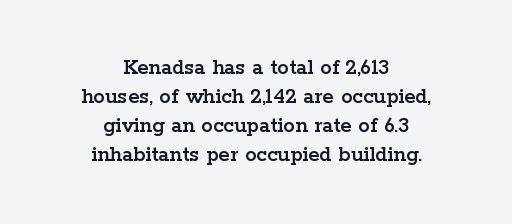
Q: Is the text italic (slanted)? A: No, it is upright.
Q: Is the text underlined? A: No.
Q: How is the paragraph aligned? A: Centered.
Q: Is the spacing between letters normal or unusually wide? A: Normal.
Q: Is the spacing between lines tight, normal or loose? A: Normal.
